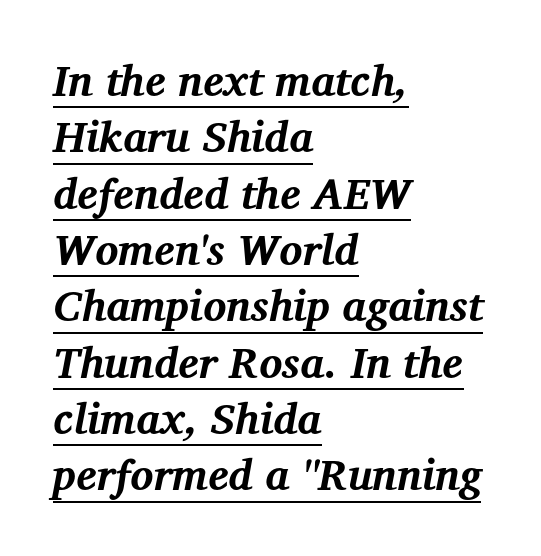
The image shows 43 px bold serif type, italic (leaning right); set left-aligned, normal line spacing (1.31x), normal letter spacing, underlined; medium stroke contrast and a medium x-height.
